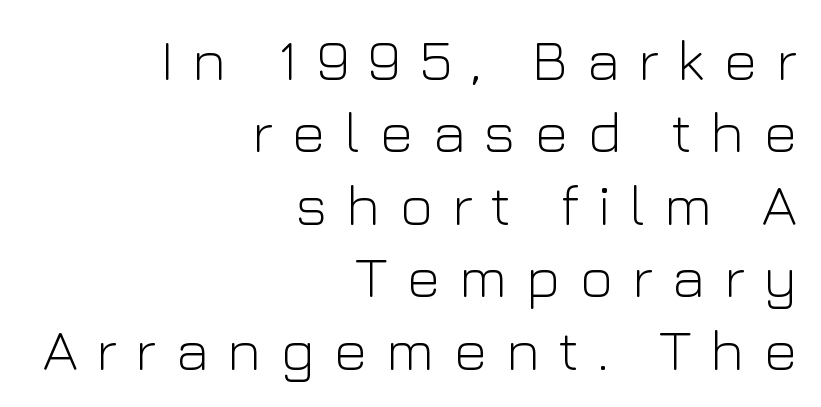
Vertical stems look standard width or narrower in stroke. Short note: letters widely spaced. The specimen reads as upright at a glance. Horizontally, the lines are justified to the trailing edge only. No word sits above an underline. The text was rendered using a sans face with plain stroke endings.
